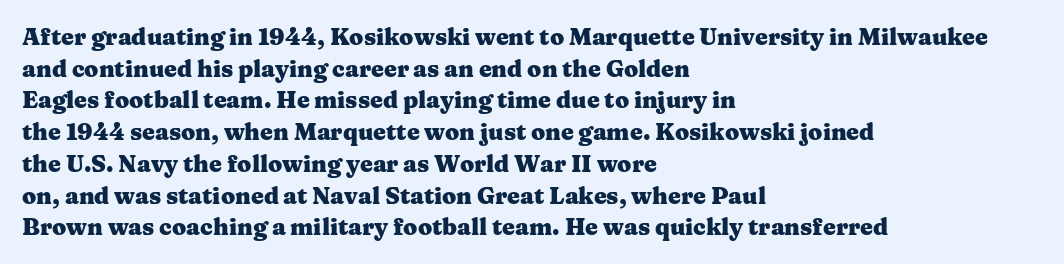
The image shows 23 px bold type, upright; set left-aligned, normal line spacing (1.38x), normal letter spacing, not underlined.
